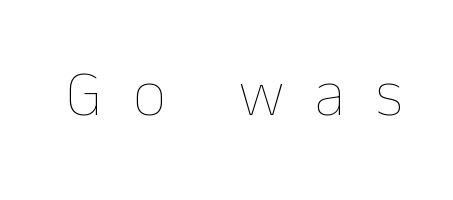
Descenders hang freely into open space. The rendering uses natural spacing where letterforms have individual widths. Nothing heavy about these letters — not bold at all. Posture: vertical.
